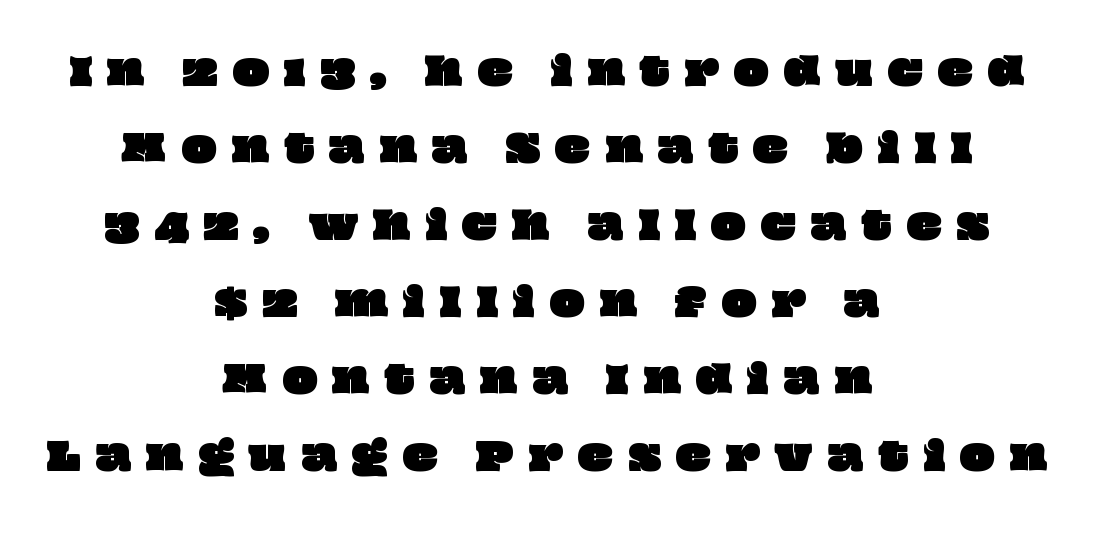
Q: Is the text underlined? A: No.
Q: How is the paragraph aligned? A: Centered.
Q: Is the spacing between letters normal or unusually wide? A: Unusually wide.
Q: Is the spacing between lines tight, normal or loose? A: Loose.
Q: Width (condensed, normal, or wide)? A: Wide.
Q: Stroke contrast? A: Low.
Q: x-height? A: Large.
Q: Monospaced? A: No.
